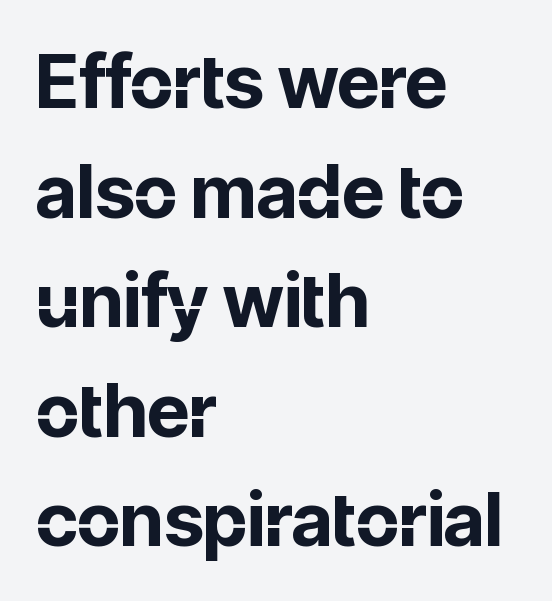
Short and long lines alike share a common starting point at left. The lettering stays uniformly vertical, giving the passage a roman look. If you measured baseline to baseline, you'd find a middling distance. The area under the type is left untouched. Each letter keeps its own natural width here, so spacing adapts to shape.
